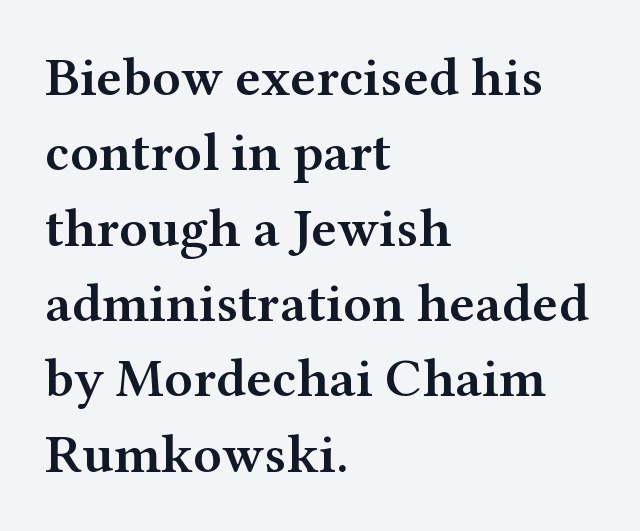
The image shows 55 px semibold, wide serif type, upright; set left-aligned, normal line spacing (1.37x), normal letter spacing, not underlined; medium stroke contrast and a medium x-height.
